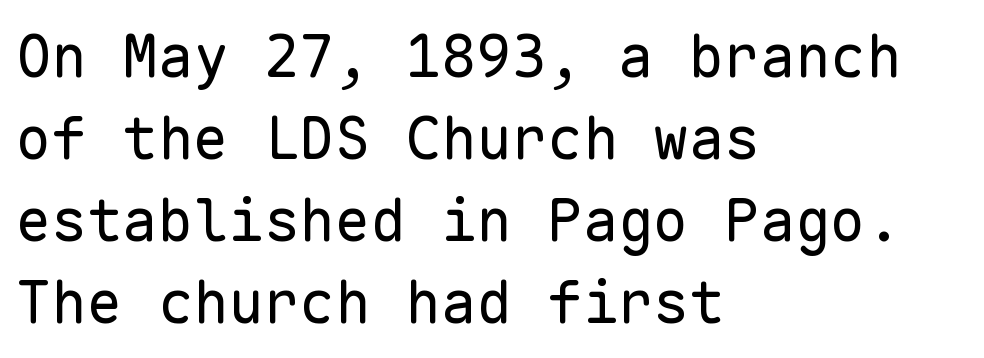
Q: Is the text bold? A: No.
Q: Is the text italic (slanted)? A: No, it is upright.
Q: Is the typeface a serif or a sans-serif typeface? A: Sans-serif.
Q: Is the text underlined? A: No.
Q: How is the paragraph aligned? A: Left-aligned.
Q: Is the spacing between letters normal or unusually wide? A: Normal.
Q: Is the spacing between lines tight, normal or loose? A: Normal.
Q: Width (condensed, normal, or wide)? A: Normal.
Q: Stroke contrast? A: Low.
Q: x-height? A: Medium.
Q: Monospaced? A: Yes.
